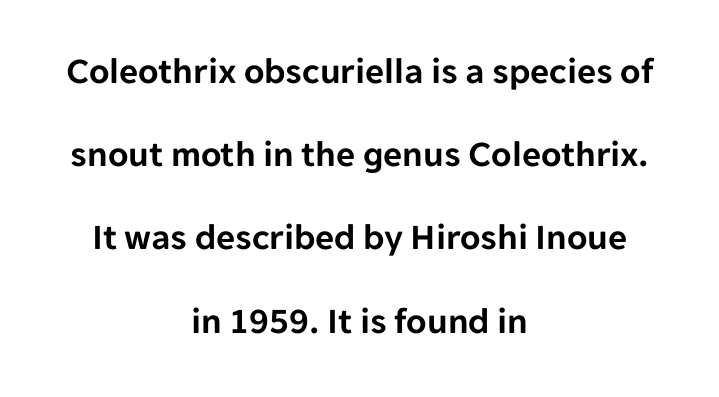
Nope, not italic — everything's standing straight. Nope, no serifs anywhere on these letters. Line starts and ends both wander, symmetrically. Think of a printed novel: that variable character pitch is what you see here. Whoever set this chose breathing room over compactness in the vertical rhythm.
